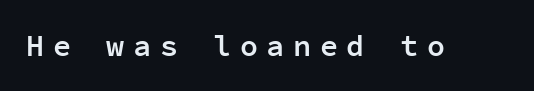
Has an underline been added? It has not. Is this a sans? Yes — the strokes have no serifs. A typesetter would call this monospace, since all characters share one set width. Stroke thickness is moderately raised; the sample reads as semibold.
